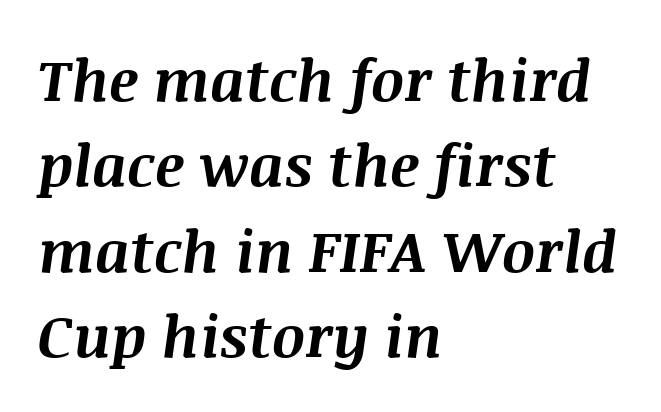
Q: Is the text bold? A: Yes.
Q: Is the text italic (slanted)? A: Yes, it leans right by about 8 degrees.
Q: Is the text underlined? A: No.
Q: How is the paragraph aligned? A: Left-aligned.
Q: Is the spacing between letters normal or unusually wide? A: Normal.
Q: Is the spacing between lines tight, normal or loose? A: Normal.
Q: Width (condensed, normal, or wide)? A: Normal.
Q: Stroke contrast? A: Medium.
Q: x-height? A: Large.
Q: Monospaced? A: No.
